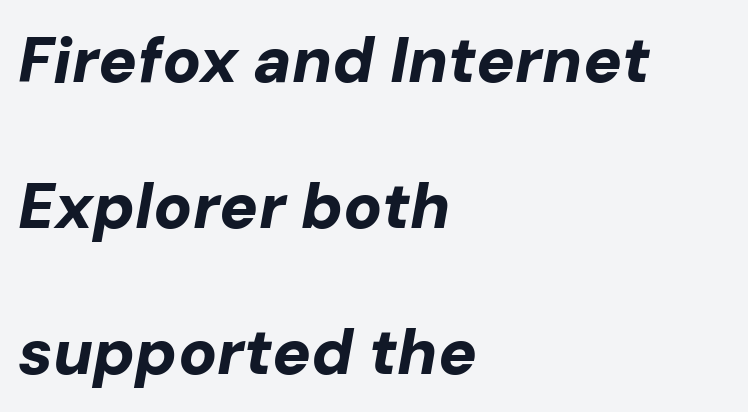
The image shows 64 px bold type, italic (leaning right); set left-aligned, loose line spacing (2.28x), normal letter spacing, not underlined; low stroke contrast and a medium x-height.
